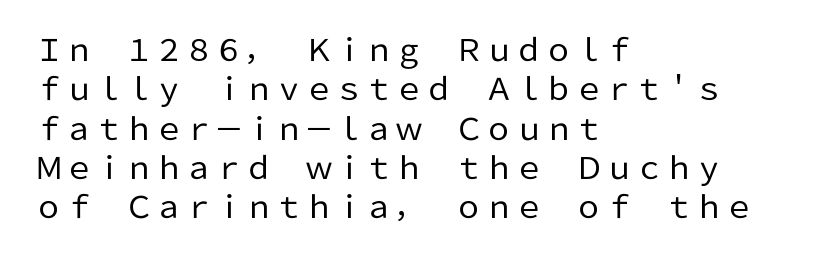
Q: Is the text bold? A: No.
Q: Is the text italic (slanted)? A: No, it is upright.
Q: Is the typeface a serif or a sans-serif typeface? A: Sans-serif.
Q: Is the text underlined? A: No.
Q: How is the paragraph aligned? A: Left-aligned.
Q: Is the spacing between letters normal or unusually wide? A: Normal.
Q: Is the spacing between lines tight, normal or loose? A: Normal.
Q: Width (condensed, normal, or wide)? A: Normal.
Q: Stroke contrast? A: Low.
Q: x-height? A: Medium.
Q: Monospaced? A: No.
